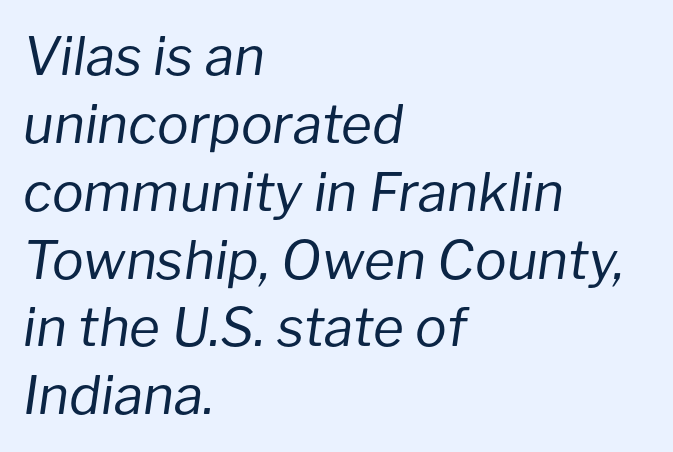
{"italic": "yes", "lean": "right", "slant_degrees": 8, "bold": "no", "weight": "regular", "width": "normal", "stroke_contrast": "low", "x_height": "medium", "monospaced": "no", "underline": "no", "align": "left", "line_spacing": "normal", "line_spacing_ratio": 1.28, "letter_spacing": "normal", "letter_spacing_em": 0.0, "glyph_px": 53}
